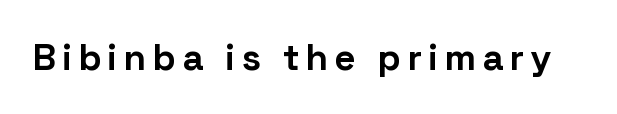
Q: Is the text bold? A: Yes.
Q: Is the text italic (slanted)? A: No, it is upright.
Q: Is the typeface a serif or a sans-serif typeface? A: Sans-serif.
Q: Is the text underlined? A: No.
Q: Width (condensed, normal, or wide)? A: Normal.
Q: Stroke contrast? A: Low.
Q: x-height? A: Medium.
Q: Monospaced? A: No.
